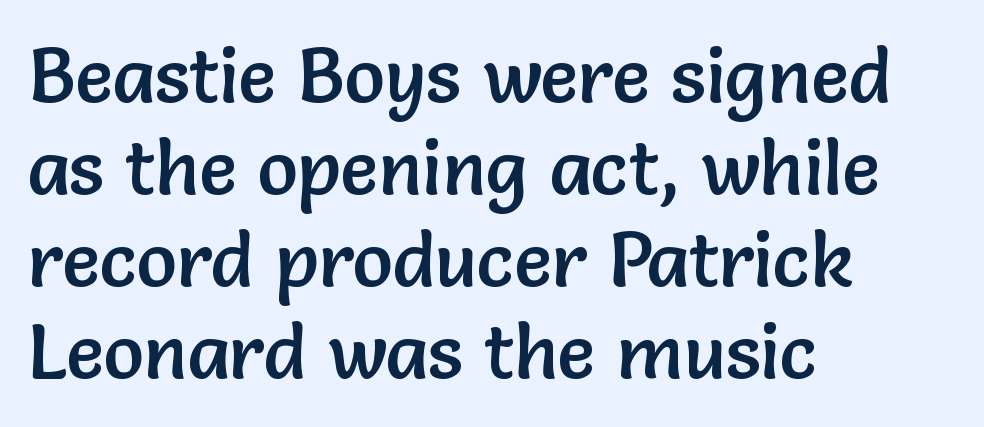
{"serif": "no", "italic": "no", "width": "normal", "stroke_contrast": "low", "x_height": "medium", "monospaced": "no", "underline": "no", "align": "left", "line_spacing_ratio": 1.21, "letter_spacing": "normal", "letter_spacing_em": 0.0, "glyph_px": 76}
